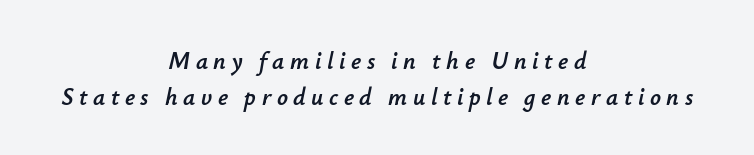
Display-style spreading of the glyphs; the letterfit is very open. In terms of posture, this sample is oblique. The glyphs are unaccompanied by any horizontal stroke below them. Vertically, the passage feels balanced, rows spaced as you'd expect. These lines stack symmetrically, like a column narrowing and widening about its center.
